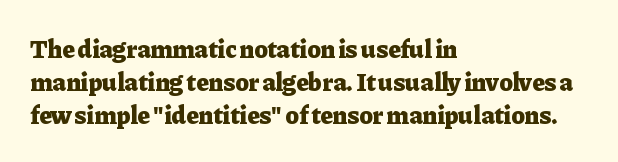
The image shows 25 px bold type, upright; set left-aligned, normal line spacing (1.32x), normal letter spacing, not underlined.
